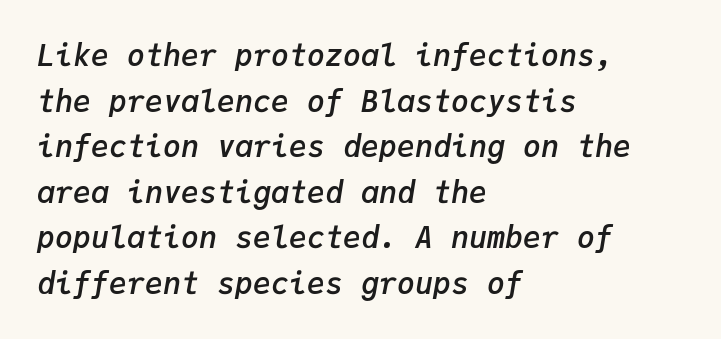
The image shows 30 px semibold type, italic (leaning right), monospaced; set left-aligned, normal line spacing (1.52x), normal letter spacing, not underlined; low stroke contrast and a medium x-height.
